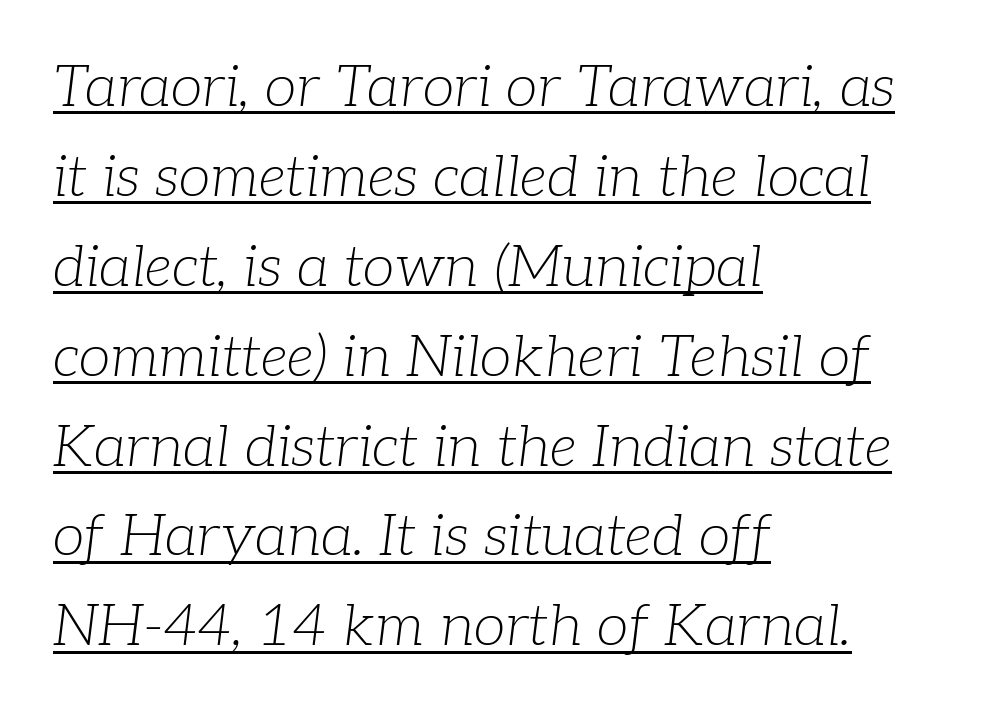
{"serif": "yes", "italic": "yes", "lean": "right", "slant_degrees": 7, "bold": "no", "weight": "light", "width": "normal", "stroke_contrast": "low", "x_height": "medium", "monospaced": "no", "underline": "yes", "align": "left", "line_spacing": "normal", "line_spacing_ratio": 1.55, "letter_spacing": "normal", "letter_spacing_em": 0.0, "glyph_px": 58}
